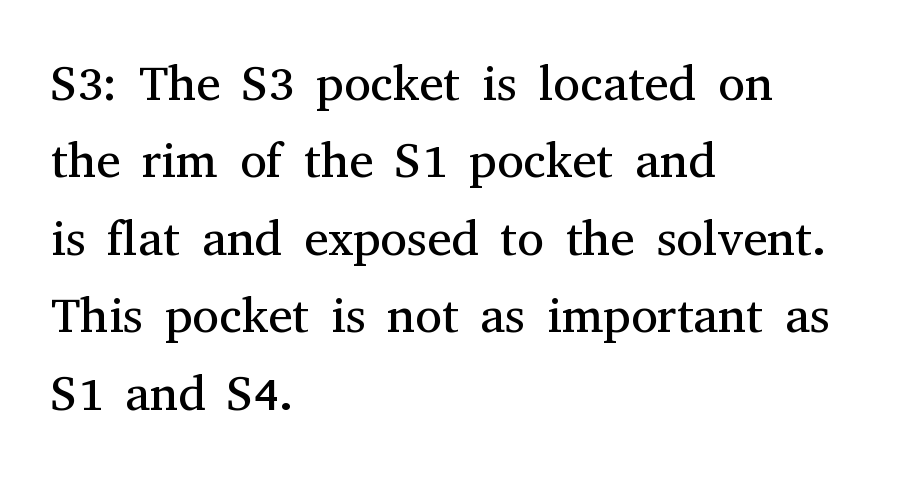
The image shows 49 px regular-weight serif type, upright; set left-aligned, normal line spacing (1.58x), normal letter spacing, not underlined; medium stroke contrast and a medium x-height.
